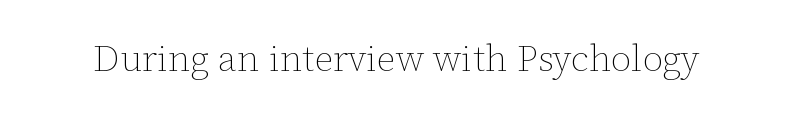
Q: Is the text bold? A: No.
Q: Is the text italic (slanted)? A: No, it is upright.
Q: Is the text underlined? A: No.
Q: Is the spacing between letters normal or unusually wide? A: Normal.
Q: Width (condensed, normal, or wide)? A: Normal.
Q: Stroke contrast? A: Low.
Q: x-height? A: Medium.
Q: Monospaced? A: No.
